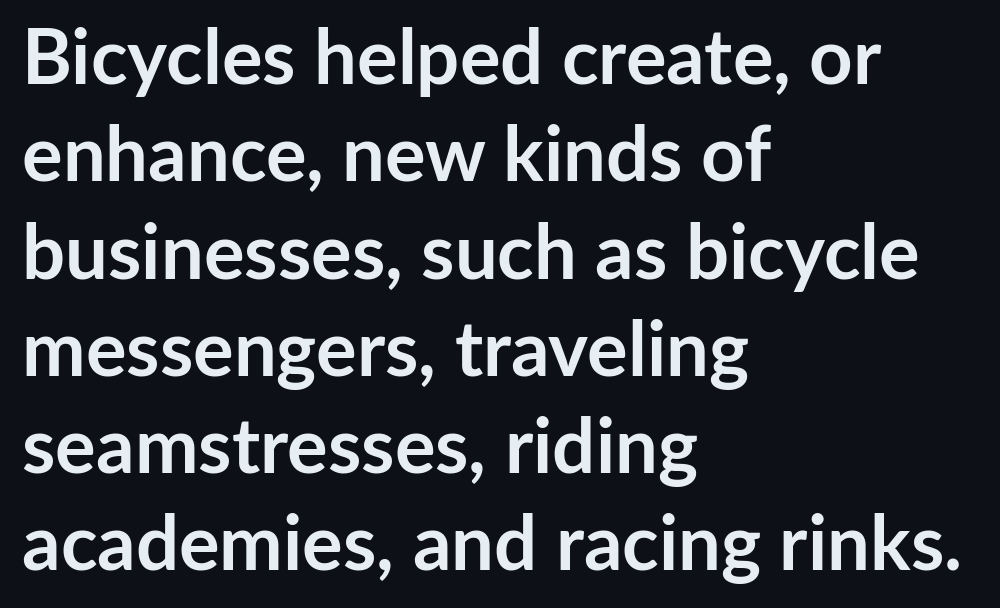
Q: Is the text bold? A: Yes.
Q: Is the text italic (slanted)? A: No, it is upright.
Q: Is the typeface a serif or a sans-serif typeface? A: Sans-serif.
Q: Is the text underlined? A: No.
Q: How is the paragraph aligned? A: Left-aligned.
Q: Is the spacing between letters normal or unusually wide? A: Normal.
Q: Is the spacing between lines tight, normal or loose? A: Normal.
Q: Width (condensed, normal, or wide)? A: Normal.
Q: Stroke contrast? A: Low.
Q: x-height? A: Medium.
Q: Monospaced? A: No.
